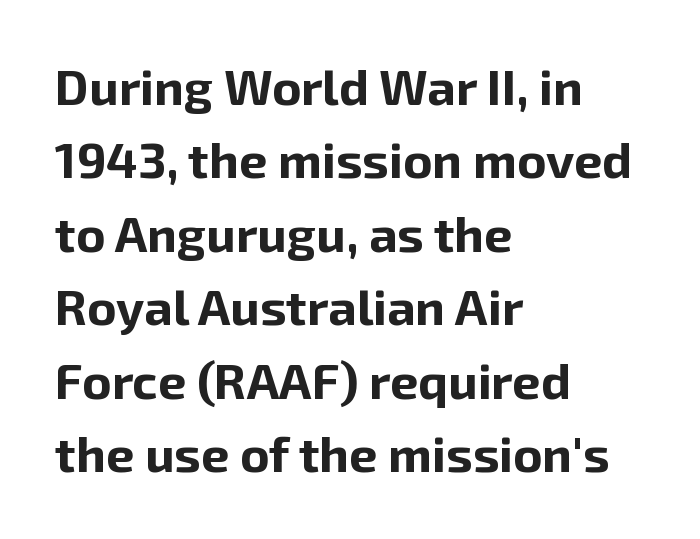
{"serif": "no", "italic": "no", "bold": "yes", "weight": "bold", "width": "normal", "stroke_contrast": "low", "x_height": "medium", "monospaced": "no", "underline": "no", "align": "left", "line_spacing": "normal", "line_spacing_ratio": 1.47, "letter_spacing": "normal", "letter_spacing_em": 0.0, "glyph_px": 50}
